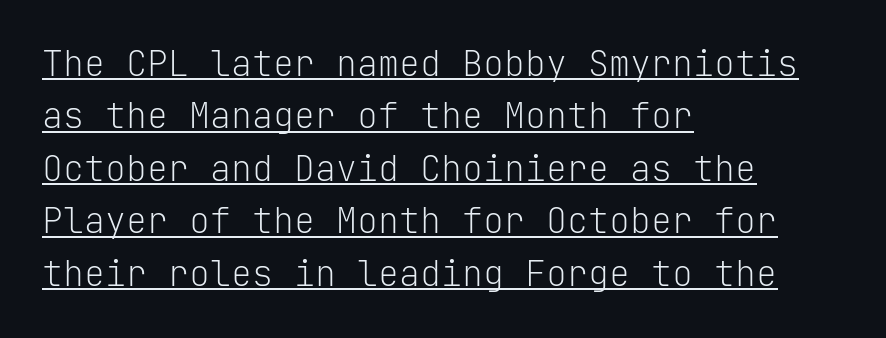
{"serif": "no", "italic": "no", "bold": "no", "weight": "light", "width": "normal", "stroke_contrast": "low", "x_height": "medium", "monospaced": "yes", "underline": "yes", "align": "left", "line_spacing": "normal", "line_spacing_ratio": 1.5, "letter_spacing": "normal", "letter_spacing_em": 0.0, "glyph_px": 35}
